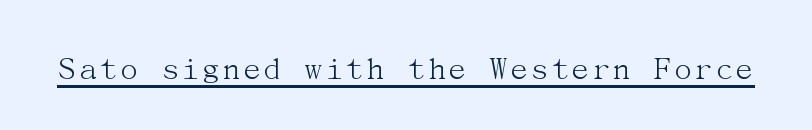
{"serif": "yes", "italic": "no", "bold": "no", "weight": "light", "width": "normal", "stroke_contrast": "medium", "x_height": "medium", "underline": "yes", "letter_spacing": "normal", "letter_spacing_em": 0.0, "glyph_px": 35}
